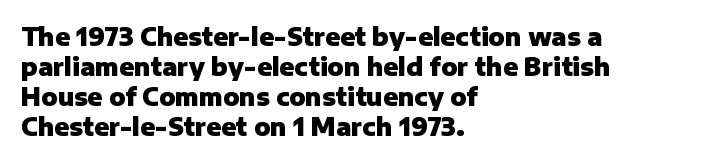
The characters look thick and weighty, a clear bold. Rows of type keep a routine distance in the vertical direction. Each word holds together tightly as a unit, with standard inter-letter gaps. Does the copy run flush right? No — it runs flush left. Beneath every word, the page is bare.
